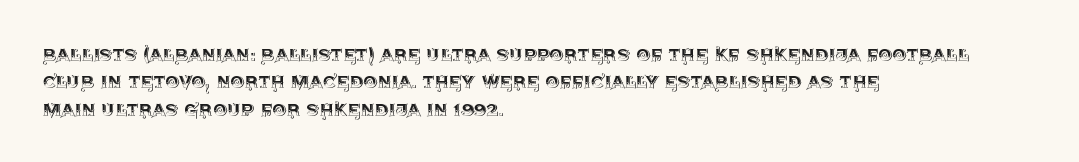
Q: Is the text italic (slanted)? A: No, it is upright.
Q: Is the text underlined? A: No.
Q: How is the paragraph aligned? A: Left-aligned.
Q: Is the spacing between letters normal or unusually wide? A: Normal.
